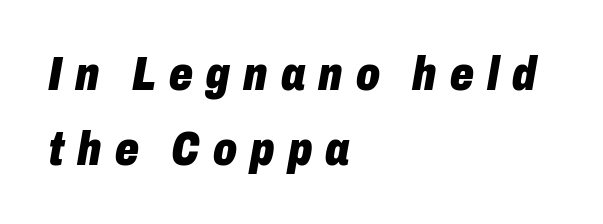
The image shows 47 px heavy, condensed type, italic (leaning right); set left-aligned, normal line spacing (1.6x), unusually wide letter spacing (+0.28 em), not underlined; low stroke contrast and a medium x-height.
